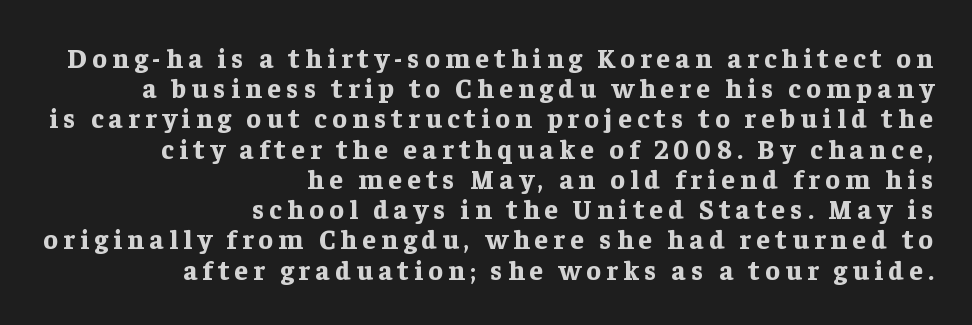
The image shows 27 px bold type, upright; set right-aligned, tight line spacing (1.12x), unusually wide letter spacing (+0.2 em), not underlined.
